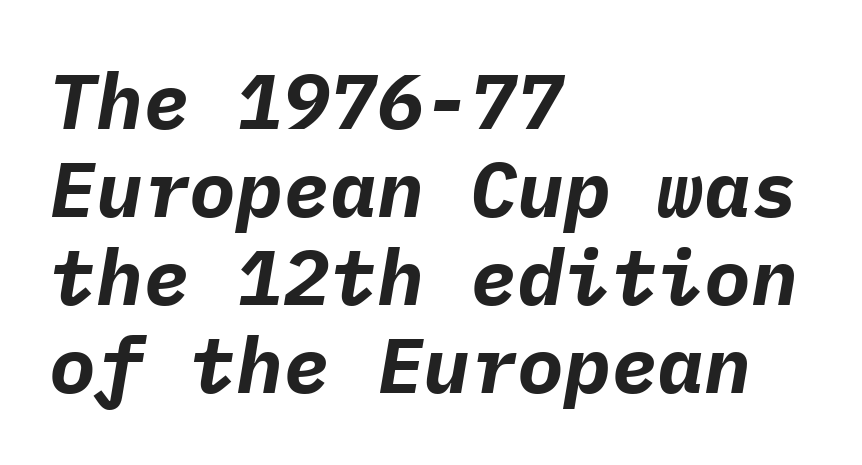
{"italic": "yes", "lean": "right", "slant_degrees": 9, "bold": "yes", "weight": "bold", "width": "normal", "stroke_contrast": "low", "x_height": "medium", "monospaced": "yes", "underline": "no", "align": "left", "line_spacing": "tight", "line_spacing_ratio": 1.13, "letter_spacing": "normal", "letter_spacing_em": 0.0, "glyph_px": 78}
